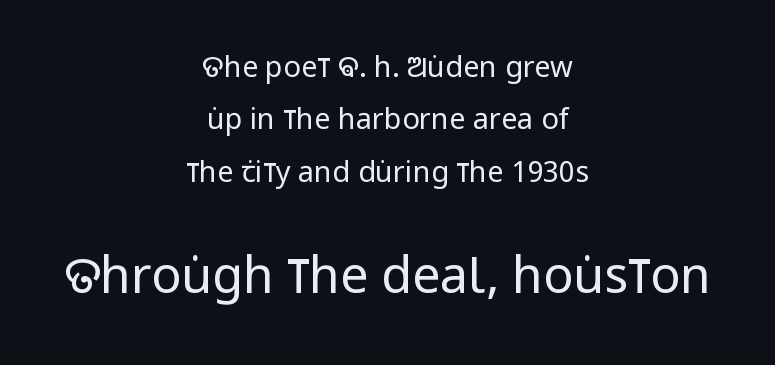
Q: Is the text bold? A: No.
Q: Is the text italic (slanted)? A: No, it is upright.
Q: Is the typeface a serif or a sans-serif typeface? A: Sans-serif.
Q: Is the text underlined? A: No.
Q: How is the paragraph aligned? A: Centered.
Q: Is the spacing between letters normal or unusually wide? A: Normal.
Q: Which block of text is set in a larger size, the first (top) or the second (bottom)? A: The second (bottom) one.
Q: Width (condensed, normal, or wide)? A: Condensed.
Q: Stroke contrast? A: Low.
Q: x-height? A: Large.
Q: Monospaced? A: No.
